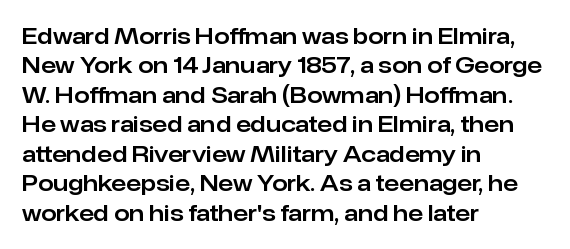
{"italic": "no", "underline": "no", "align": "left", "line_spacing": "normal", "line_spacing_ratio": 1.34, "letter_spacing": "normal", "letter_spacing_em": 0.0, "glyph_px": 22}
